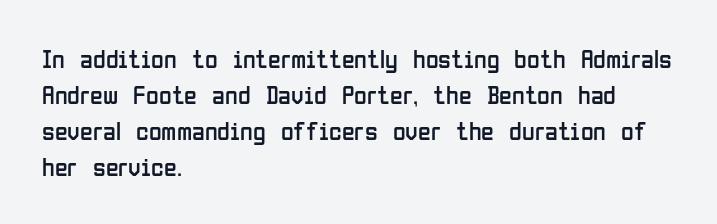
The image shows 26 px text type, upright; set left-aligned, normal line spacing (1.38x), normal letter spacing, not underlined.
